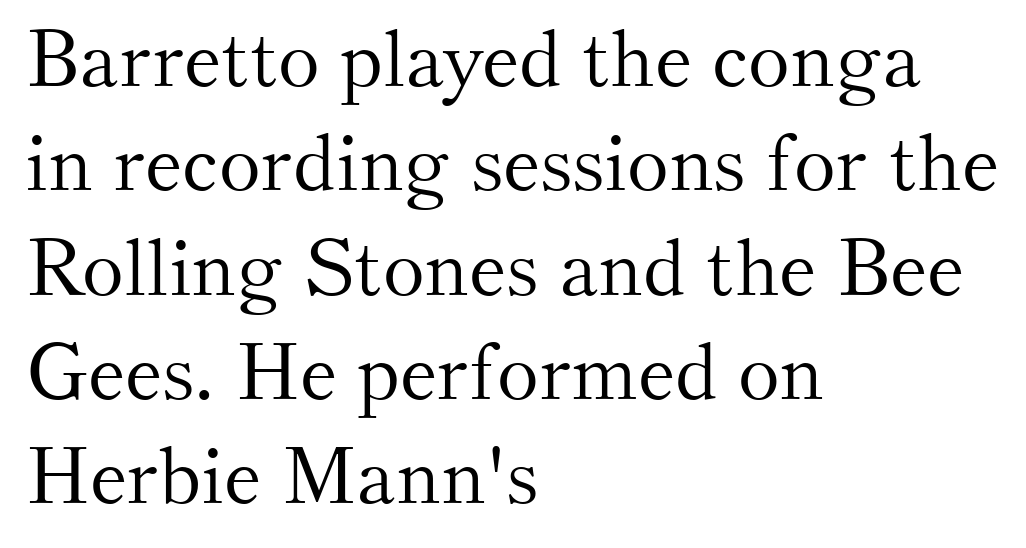
The image shows 79 px light serif type, upright; set left-aligned, normal line spacing (1.32x), normal letter spacing, not underlined; medium stroke contrast and a small x-height.
